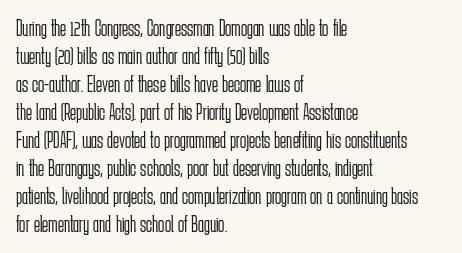
Every stem runs plumb, perpendicular to the baseline. Layout note: lines flush left. Decoration check: the copy has no underline. Short note: letters normally spaced.
